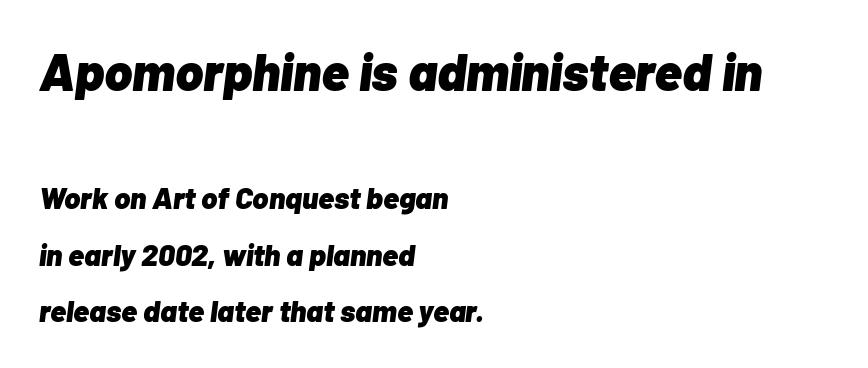
The ragged edge is on the right, which tells us the setting is flush left. Thick stems and heavy bowls — unmistakably bold. The area under the type is left untouched. The text carries the slant typical of an italic or oblique font.
